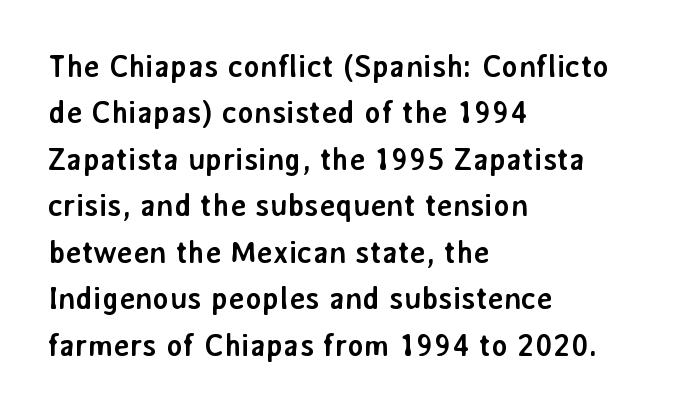
Q: Is the text bold? A: Yes.
Q: Is the text italic (slanted)? A: No, it is upright.
Q: Is the typeface a serif or a sans-serif typeface? A: Sans-serif.
Q: Is the text underlined? A: No.
Q: How is the paragraph aligned? A: Left-aligned.
Q: Is the spacing between letters normal or unusually wide? A: Normal.
Q: Is the spacing between lines tight, normal or loose? A: Normal.
Q: Width (condensed, normal, or wide)? A: Normal.
Q: Stroke contrast? A: Low.
Q: x-height? A: Medium.
Q: Monospaced? A: No.
